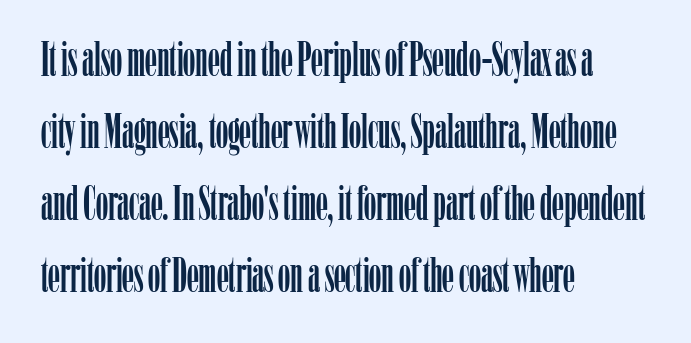
The axis of the letterforms is exactly vertical. Line starts are locked; line ends wander. The gaps between neighbouring characters are ordinary and unremarkable. Stroke terminals: seriffed. The lines sit at an ordinary, default distance from one another.
